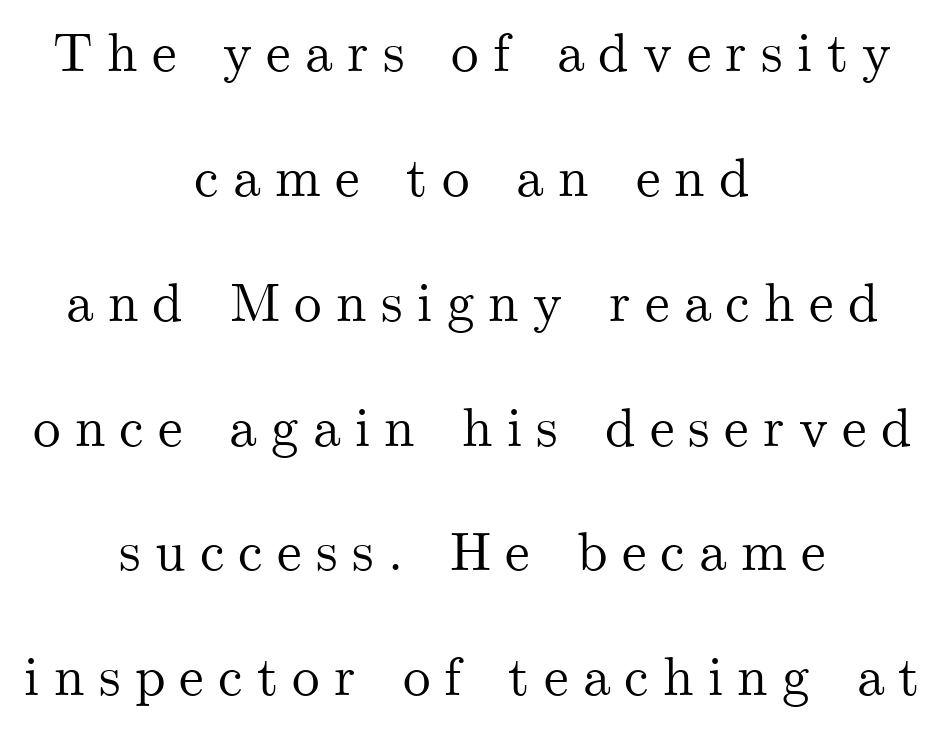
{"serif": "yes", "italic": "no", "width": "normal", "stroke_contrast": "medium", "x_height": "small", "monospaced": "no", "underline": "no", "align": "center", "line_spacing": "loose", "line_spacing_ratio": 2.27, "letter_spacing": "wide", "letter_spacing_em": 0.26, "glyph_px": 55}
